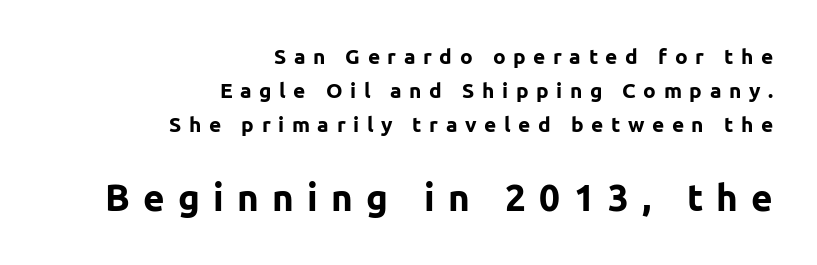
{"serif": "no", "italic": "no", "bold": "yes", "weight": "bold", "width": "normal", "stroke_contrast": "low", "x_height": "medium", "monospaced": "no", "underline": "no", "align": "right", "line_spacing": "normal", "line_spacing_ratio": 1.62, "letter_spacing": "wide", "letter_spacing_em": 0.36, "larger_block": "second", "size_ratio": 1.76, "glyph_px": 37}
